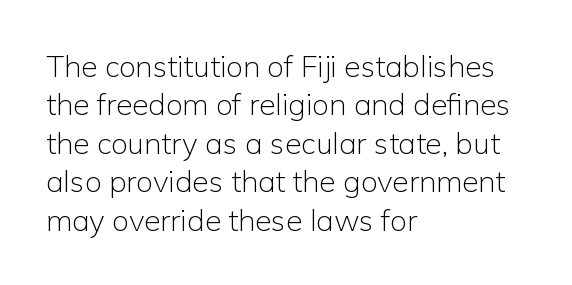
Glance below the letters and you will spot only blank space. Upright lettering throughout. Each letter's strokes conclude bluntly, with no projecting serifs. You could not count columns in this text — the font is proportionally spaced.
